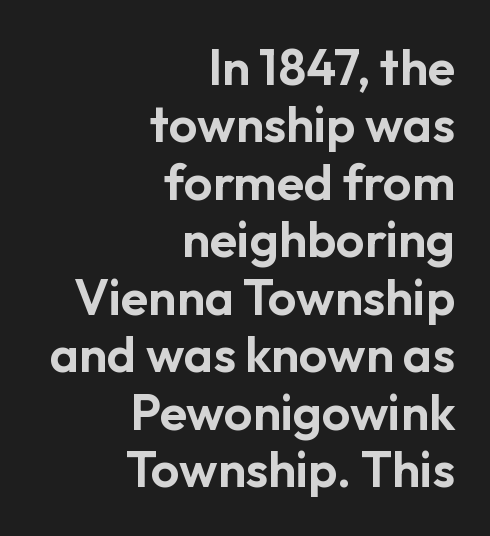
Q: Is the text italic (slanted)? A: No, it is upright.
Q: Is the typeface a serif or a sans-serif typeface? A: Sans-serif.
Q: Is the text underlined? A: No.
Q: How is the paragraph aligned? A: Right-aligned.
Q: Is the spacing between letters normal or unusually wide? A: Normal.
Q: Is the spacing between lines tight, normal or loose? A: Tight.
Q: Width (condensed, normal, or wide)? A: Normal.
Q: Stroke contrast? A: Low.
Q: x-height? A: Medium.
Q: Monospaced? A: No.
